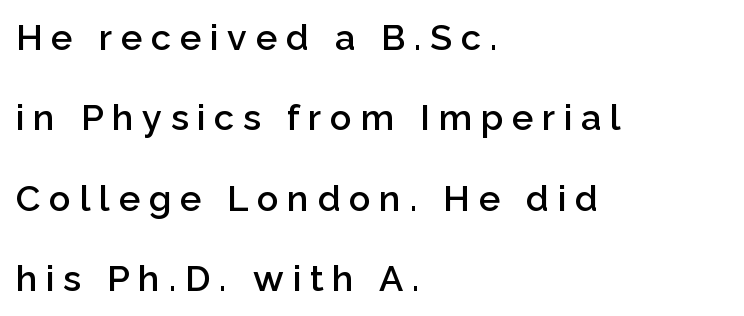
Q: Is the text bold? A: Semi-bold.
Q: Is the text italic (slanted)? A: No, it is upright.
Q: Is the typeface a serif or a sans-serif typeface? A: Sans-serif.
Q: Is the text underlined? A: No.
Q: How is the paragraph aligned? A: Left-aligned.
Q: Is the spacing between letters normal or unusually wide? A: Unusually wide.
Q: Is the spacing between lines tight, normal or loose? A: Loose.
Q: Width (condensed, normal, or wide)? A: Normal.
Q: Stroke contrast? A: Low.
Q: x-height? A: Medium.
Q: Monospaced? A: No.
